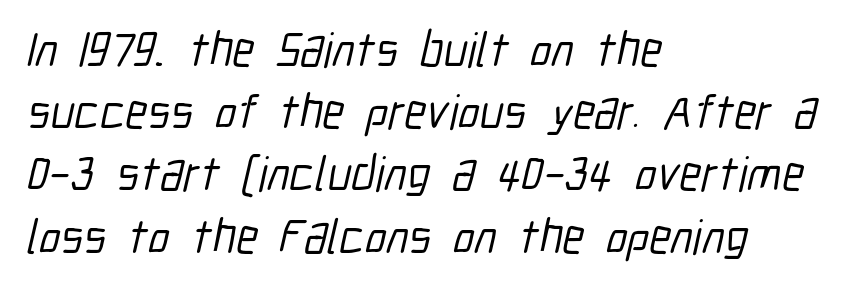
{"serif": "no", "width": "condensed", "stroke_contrast": "low", "x_height": "medium", "monospaced": "no", "underline": "no", "align": "left", "line_spacing": "normal", "line_spacing_ratio": 1.27, "letter_spacing": "normal", "letter_spacing_em": 0.0, "glyph_px": 49}
